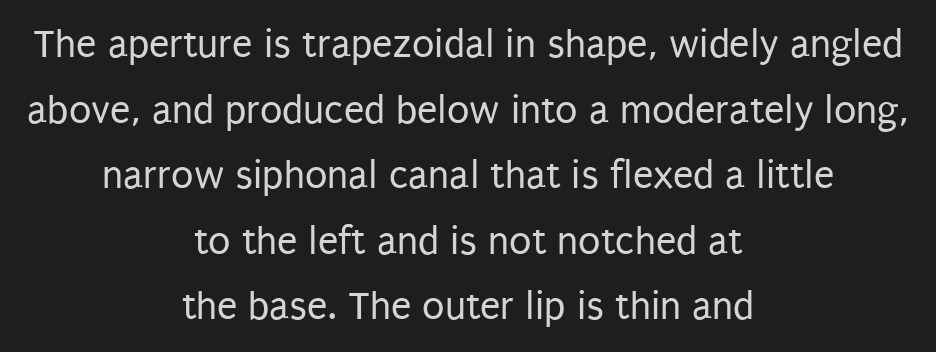
Q: Is the text bold? A: No.
Q: Is the text italic (slanted)? A: No, it is upright.
Q: Is the typeface a serif or a sans-serif typeface? A: Sans-serif.
Q: Is the text underlined? A: No.
Q: How is the paragraph aligned? A: Centered.
Q: Is the spacing between letters normal or unusually wide? A: Normal.
Q: Is the spacing between lines tight, normal or loose? A: Normal.
Q: Width (condensed, normal, or wide)? A: Condensed.
Q: Stroke contrast? A: Low.
Q: x-height? A: Large.
Q: Monospaced? A: No.
